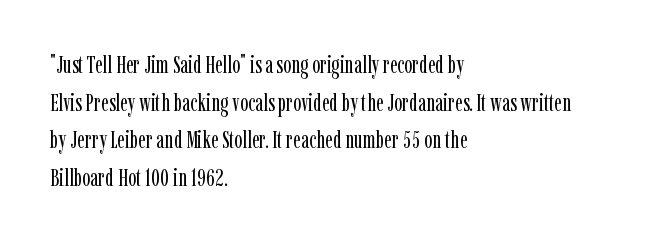
The setting favours the left margin, as ordinary paragraphs usually do. The face looks like a standard text weight, possibly lighter. Each row of text sits above clean, open space. Posture: straight, roman, zero tilt.
